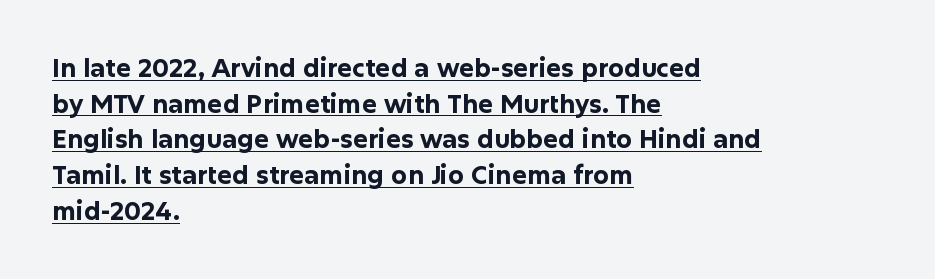
The face used here is rendered with its standard letterfit. You can tell it's not italic because the verticals are truly vertical. Normally led — the rows are evenly, conventionally spaced. The rendered words wear a rule along their underside. This is heavy type, rendered in bold. Which margin do the lines hug? The left one — the right edge is uneven.
